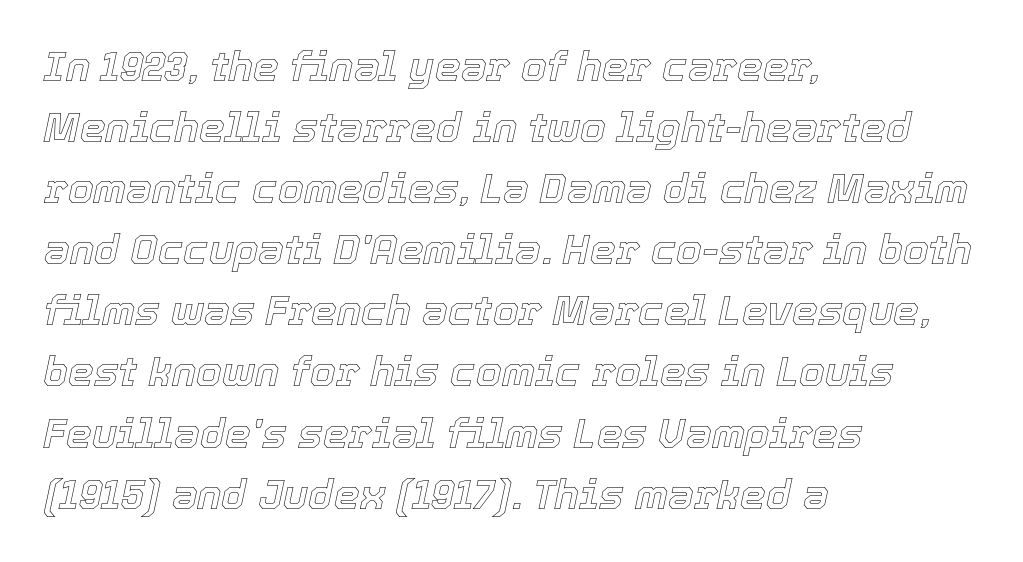
This sample uses plain, unmodified letter spacing. Typeset ragged right — the left edge is the straight one. The lettering tilts uniformly, giving the passage an italic look. Note the varied advance widths — an 'i' is clearly narrower than an 'm'. Leading matches the norm, producing a regular column.
